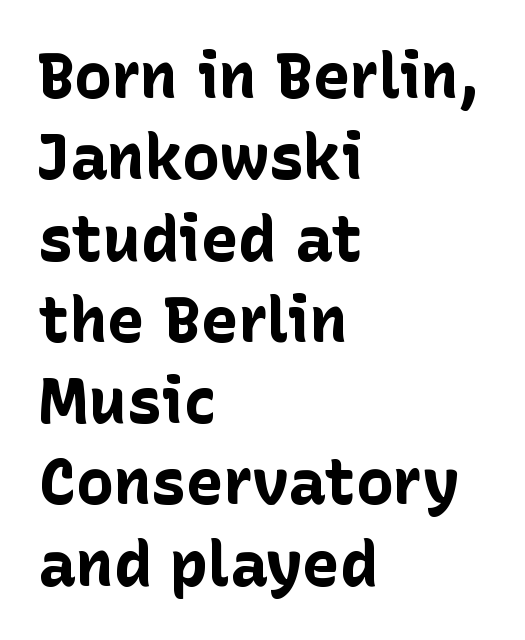
The image shows 63 px bold sans-serif type, upright; set left-aligned, normal line spacing (1.29x), normal letter spacing, not underlined; low stroke contrast and a medium x-height.
